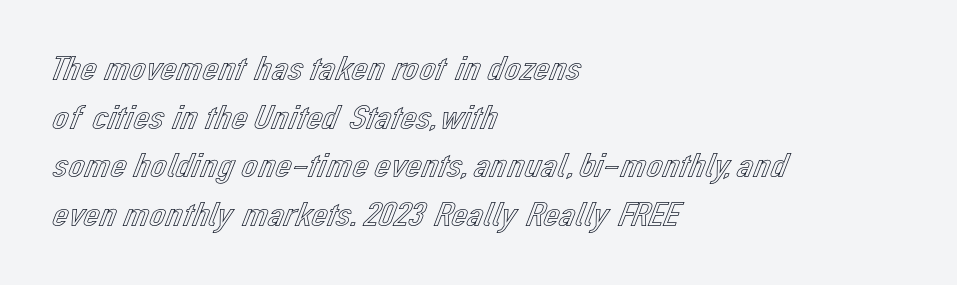
Look at the tracking — it's just the regular setting, nothing added. Descender tails drop into unmarked territory. Compared with a centered layout, this one pins lines to the left instead.
